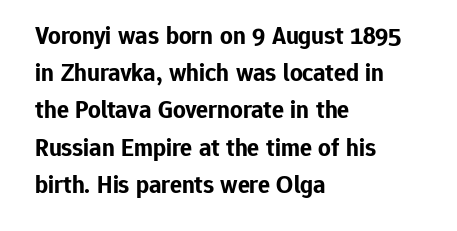
Q: Is the text bold? A: Yes.
Q: Is the text italic (slanted)? A: No, it is upright.
Q: Is the text underlined? A: No.
Q: How is the paragraph aligned? A: Left-aligned.
Q: Is the spacing between letters normal or unusually wide? A: Normal.
Q: Is the spacing between lines tight, normal or loose? A: Normal.
